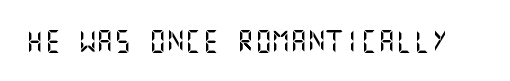
The image shows 22 px text type, upright; set normal letter spacing, not underlined.
